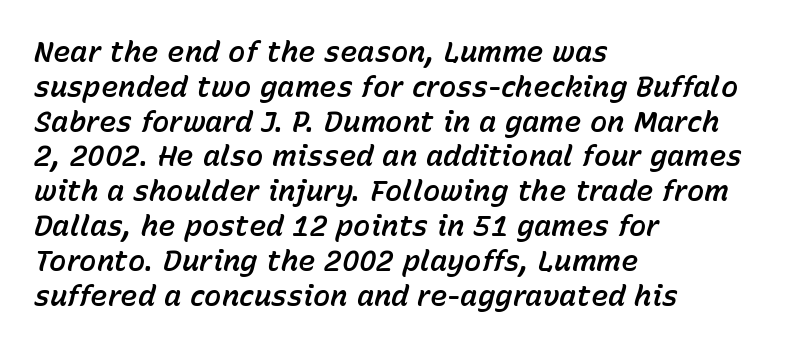
The image shows 29 px text type, italic (leaning right); set left-aligned, line spacing 1.2x, normal letter spacing, not underlined; low stroke contrast and a medium x-height.
